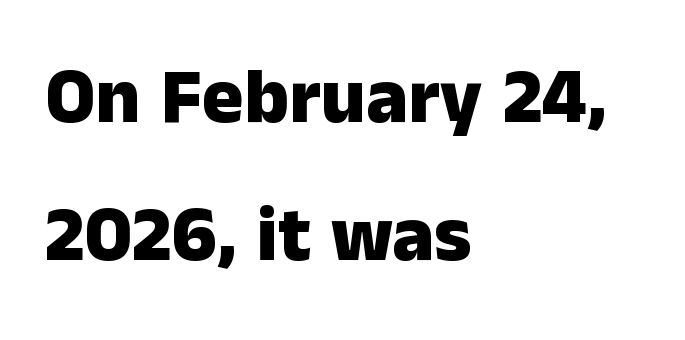
The image shows 78 px heavy sans-serif type, upright; set left-aligned, line spacing 1.77x, normal letter spacing, not underlined; low stroke contrast and a medium x-height.
